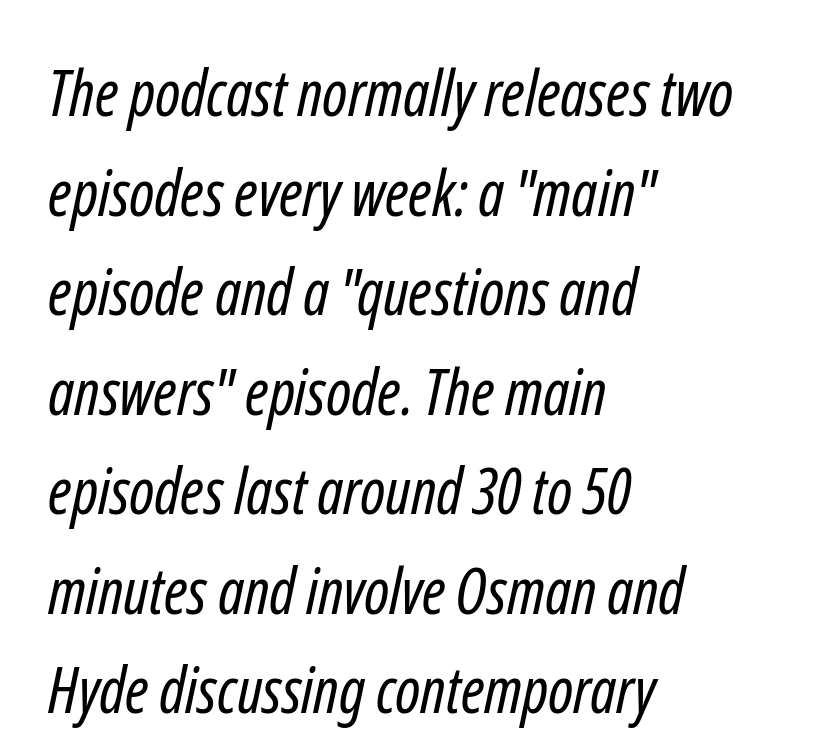
The image shows 63 px regular-weight, condensed sans-serif type; set left-aligned, normal line spacing (1.58x), normal letter spacing, not underlined; low stroke contrast and a medium x-height.
